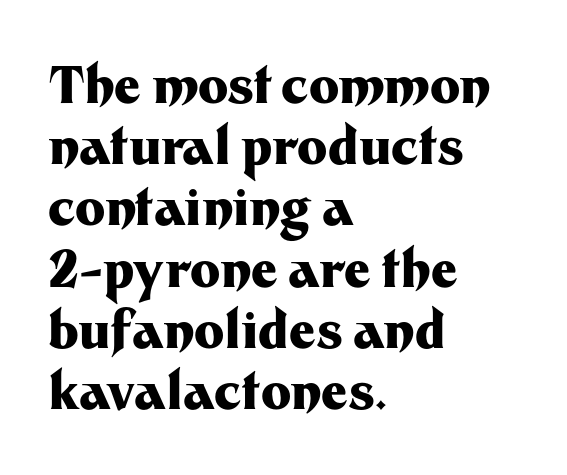
Is the block centered? No — it sits flush against the left margin. Unlike italic type, these characters show no tilt at all. The specimen omits any rule beneath the text block's lines. The type is set solid horizontally, with unmodified tracking.
